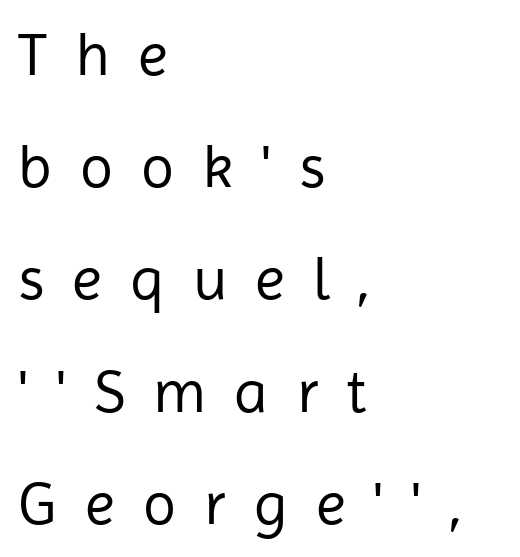
The image shows 61 px regular-weight sans-serif type, upright; set left-aligned, line spacing 1.84x, unusually wide letter spacing (+0.46 em), not underlined; low stroke contrast and a medium x-height.
